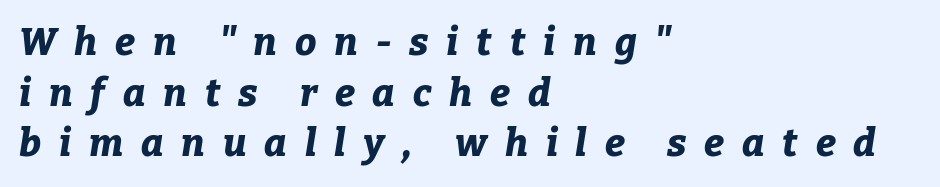
No word sits above an underline. Every character sits at an angle, as italics do. Layout note: lines flush left. Reading down the column, the eye jumps a familiar distance to each next line.
